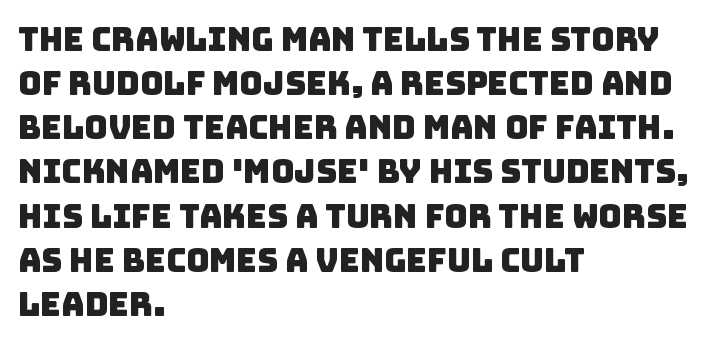
Q: Is the typeface a serif or a sans-serif typeface? A: Sans-serif.
Q: Is the text underlined? A: No.
Q: How is the paragraph aligned? A: Left-aligned.
Q: Is the spacing between letters normal or unusually wide? A: Normal.
Q: Is the spacing between lines tight, normal or loose? A: Normal.
Q: Width (condensed, normal, or wide)? A: Normal.
Q: Stroke contrast? A: Low.
Q: x-height? A: Large.
Q: Monospaced? A: No.
